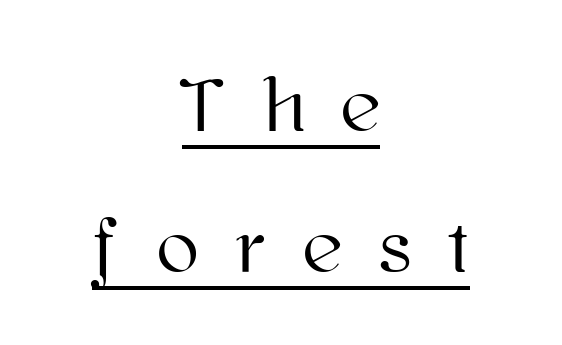
{"italic": "no", "width": "normal", "stroke_contrast": "high", "x_height": "medium", "monospaced": "no", "underline": "yes", "align": "center", "line_spacing_ratio": 1.83, "letter_spacing": "wide", "letter_spacing_em": 0.49, "glyph_px": 77}
